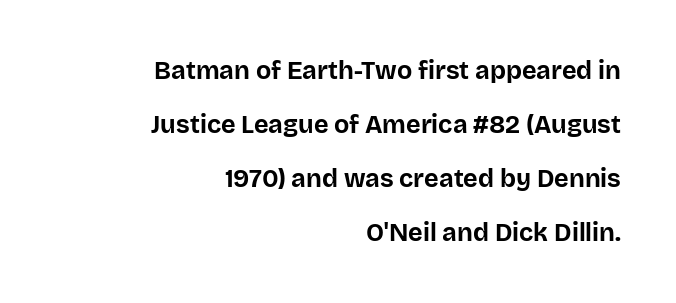
Q: Is the text bold? A: Yes.
Q: Is the text italic (slanted)? A: No, it is upright.
Q: Is the text underlined? A: No.
Q: How is the paragraph aligned? A: Right-aligned.
Q: Is the spacing between letters normal or unusually wide? A: Normal.
Q: Is the spacing between lines tight, normal or loose? A: Loose.
